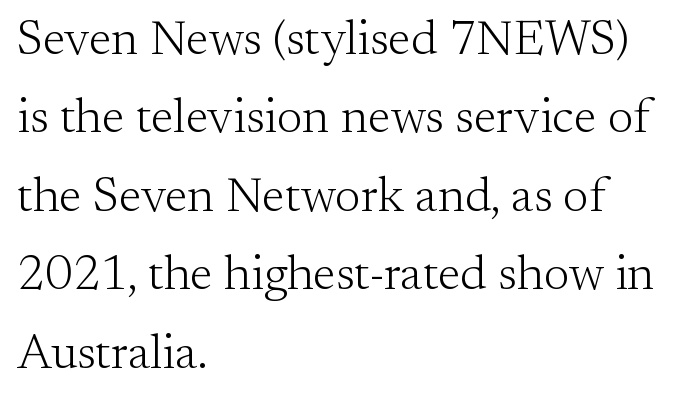
Q: Is the text bold? A: No.
Q: Is the text italic (slanted)? A: No, it is upright.
Q: Is the typeface a serif or a sans-serif typeface? A: Serif.
Q: Is the text underlined? A: No.
Q: How is the paragraph aligned? A: Left-aligned.
Q: Is the spacing between letters normal or unusually wide? A: Normal.
Q: Is the spacing between lines tight, normal or loose? A: Normal.
Q: Width (condensed, normal, or wide)? A: Normal.
Q: Stroke contrast? A: Medium.
Q: x-height? A: Small.
Q: Monospaced? A: No.
